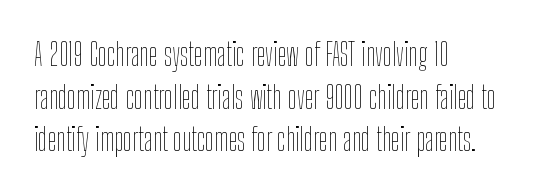
{"italic": "no", "bold": "no", "weight": "thin", "width": "condensed", "stroke_contrast": "low", "x_height": "medium", "monospaced": "no", "underline": "no", "align": "left", "line_spacing": "normal", "line_spacing_ratio": 1.33, "letter_spacing": "normal", "letter_spacing_em": 0.0, "glyph_px": 32}
